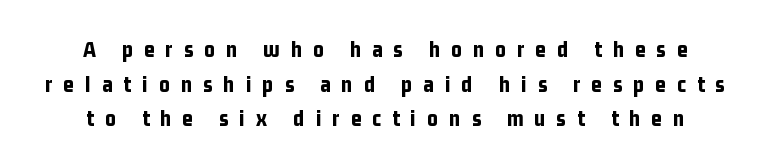
The image shows 23 px bold type, upright; set normal line spacing (1.51x), unusually wide letter spacing (+0.48 em), not underlined.
